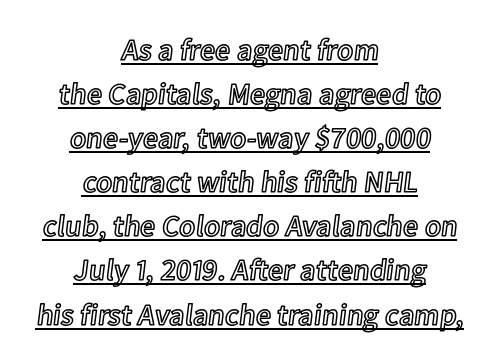
Q: Is the text italic (slanted)? A: Yes.
Q: Is the text underlined? A: Yes.
Q: How is the paragraph aligned? A: Centered.
Q: Is the spacing between letters normal or unusually wide? A: Normal.
Q: Is the spacing between lines tight, normal or loose? A: Normal.
Q: Width (condensed, normal, or wide)? A: Normal.
Q: x-height? A: Medium.
Q: Monospaced? A: No.
